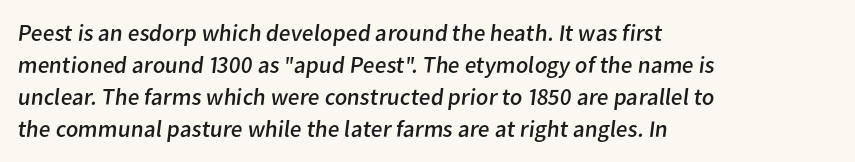
Interline gaps are of average width in this sample. Any mark beneath the type? The region is blank. Visually the block forms a straight wall on the left and a jagged coastline on the right. No heavy texture on the line: the type isn't bold.
